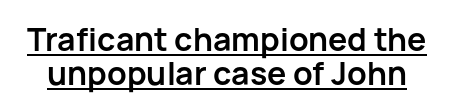
Q: Is the text bold? A: Yes.
Q: Is the text italic (slanted)? A: No, it is upright.
Q: Is the typeface a serif or a sans-serif typeface? A: Sans-serif.
Q: Is the text underlined? A: Yes.
Q: Is the spacing between letters normal or unusually wide? A: Normal.
Q: Is the spacing between lines tight, normal or loose? A: Tight.
Q: Width (condensed, normal, or wide)? A: Normal.
Q: Stroke contrast? A: Low.
Q: x-height? A: Medium.
Q: Monospaced? A: No.
